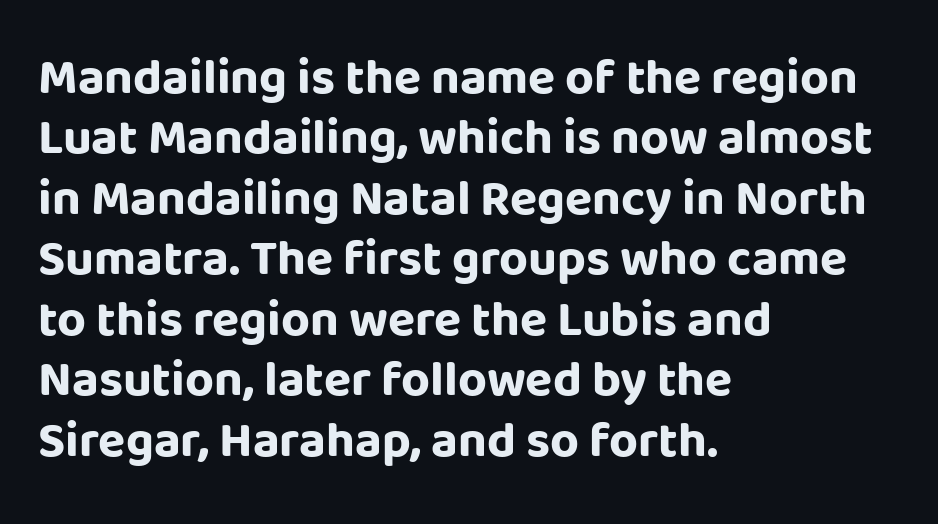
{"serif": "no", "italic": "no", "bold": "yes", "weight": "bold", "width": "normal", "stroke_contrast": "low", "x_height": "large", "monospaced": "no", "underline": "no", "align": "left", "line_spacing_ratio": 1.21, "letter_spacing": "normal", "letter_spacing_em": 0.0, "glyph_px": 50}
